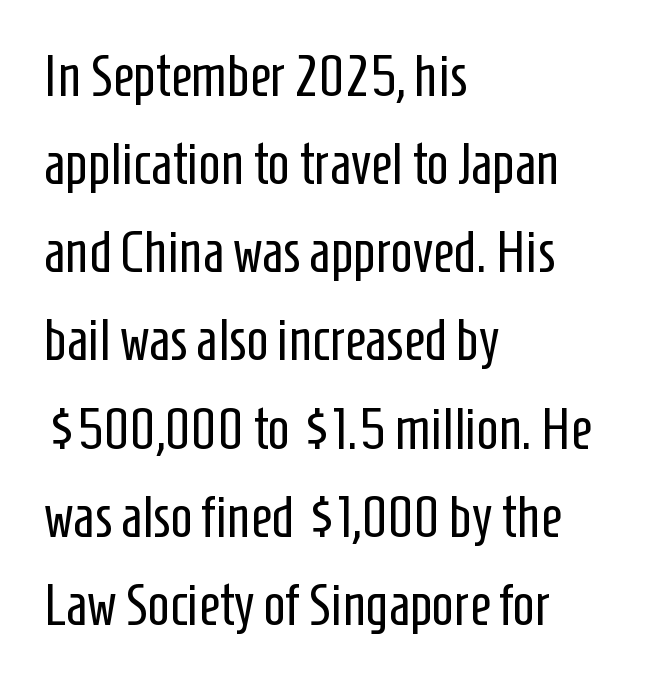
The image shows 58 px regular-weight, condensed sans-serif type, upright; set left-aligned, normal line spacing (1.52x), normal letter spacing, not underlined; low stroke contrast and a medium x-height.
